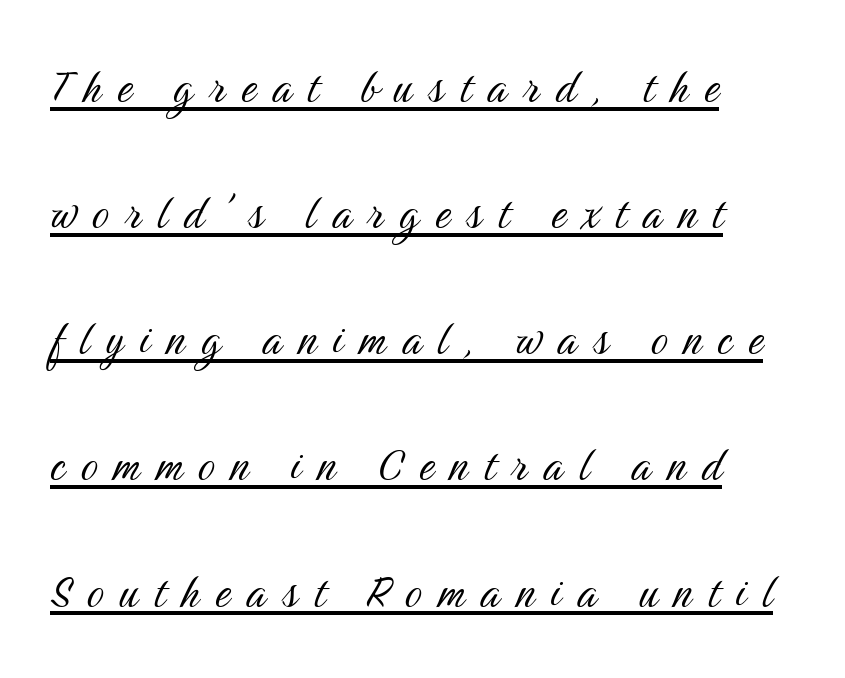
{"serif": "no", "bold": "no", "weight": "light", "width": "condensed", "stroke_contrast": "medium", "x_height": "medium", "monospaced": "no", "underline": "yes", "align": "left", "line_spacing": "loose", "line_spacing_ratio": 2.38, "letter_spacing": "wide", "letter_spacing_em": 0.31, "glyph_px": 53}
